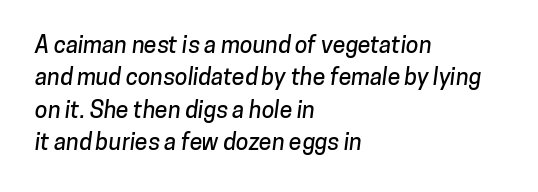
Q: Is the text underlined? A: No.
Q: How is the paragraph aligned? A: Left-aligned.
Q: Is the spacing between letters normal or unusually wide? A: Normal.
Q: Is the spacing between lines tight, normal or loose? A: Normal.
